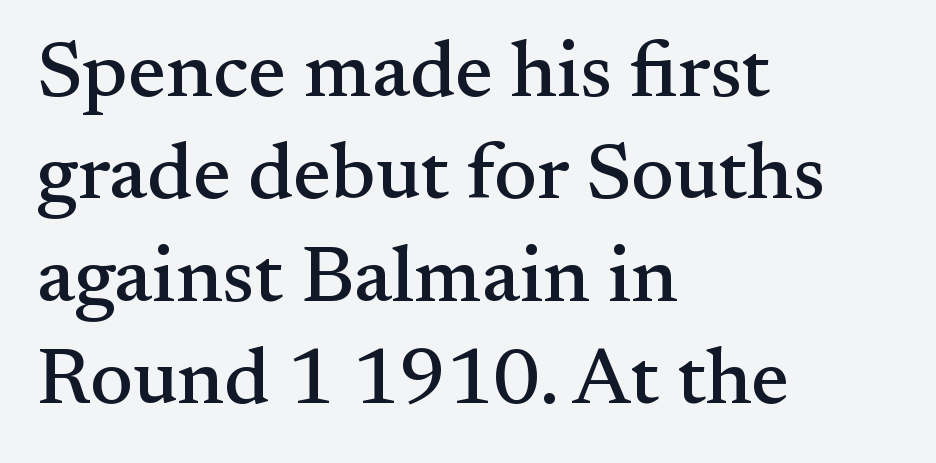
Q: Is the text italic (slanted)? A: No, it is upright.
Q: Is the typeface a serif or a sans-serif typeface? A: Serif.
Q: Is the text underlined? A: No.
Q: How is the paragraph aligned? A: Left-aligned.
Q: Is the spacing between letters normal or unusually wide? A: Normal.
Q: Is the spacing between lines tight, normal or loose? A: Normal.
Q: Width (condensed, normal, or wide)? A: Normal.
Q: Stroke contrast? A: Medium.
Q: x-height? A: Small.
Q: Monospaced? A: No.
